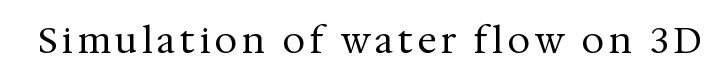
Is this a fixed-width face? No — the glyphs have proportional, varying widths. This sample uses an upright cut, with every glyph sitting square on the baseline. This sample uses a serif face. The zone under the glyphs is completely vacant. This reads as an unemphasized weight, regular at the heaviest.
